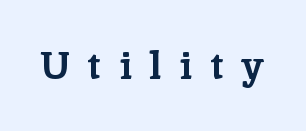
{"serif": "yes", "italic": "no", "bold": "yes", "weight": "bold", "width": "normal", "stroke_contrast": "low", "x_height": "medium", "monospaced": "no", "underline": "no", "letter_spacing": "wide", "letter_spacing_em": 0.49, "glyph_px": 38}
